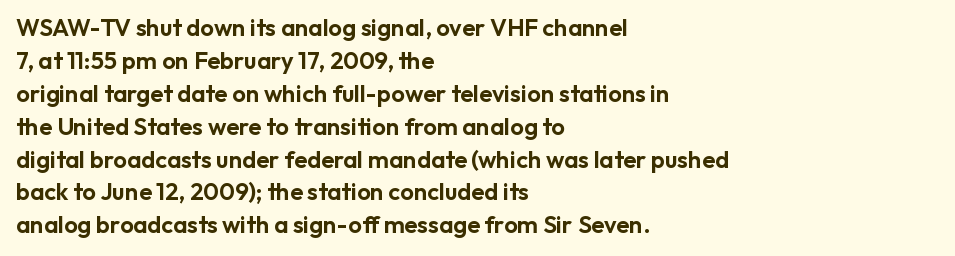
{"italic": "no", "underline": "no", "align": "left", "line_spacing": "normal", "line_spacing_ratio": 1.37, "letter_spacing": "normal", "letter_spacing_em": 0.0, "glyph_px": 24}
